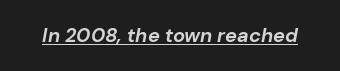
Q: Is the text bold? A: Yes.
Q: Is the text italic (slanted)? A: Yes, it leans right by about 10 degrees.
Q: Is the text underlined? A: Yes.
Q: Is the spacing between letters normal or unusually wide? A: Normal.
